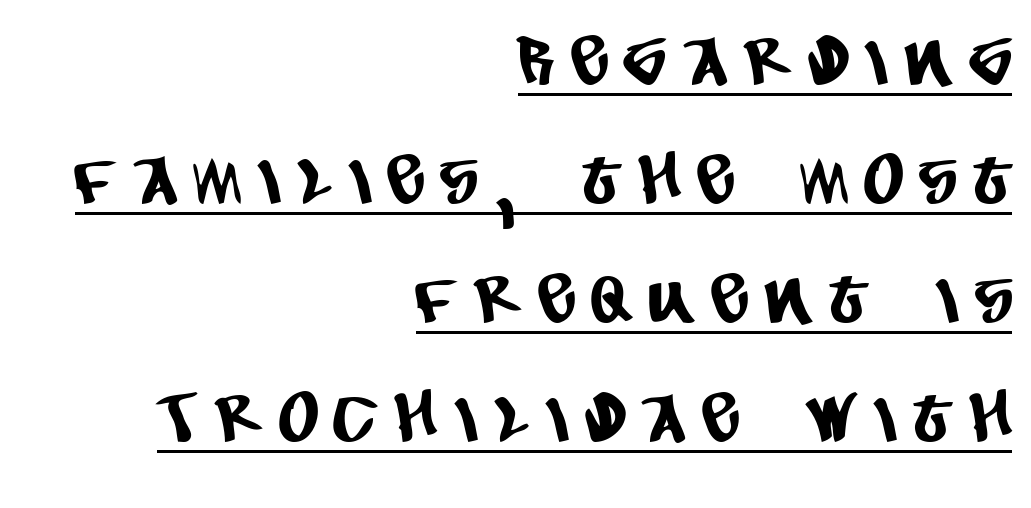
Q: Is the typeface a serif or a sans-serif typeface? A: Sans-serif.
Q: Is the text underlined? A: Yes.
Q: How is the paragraph aligned? A: Right-aligned.
Q: Is the spacing between letters normal or unusually wide? A: Unusually wide.
Q: Width (condensed, normal, or wide)? A: Condensed.
Q: Stroke contrast? A: Low.
Q: x-height? A: Large.
Q: Monospaced? A: No.
